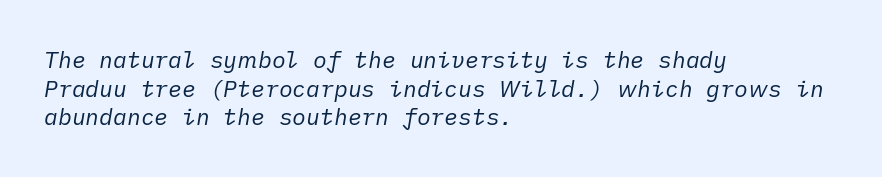
Emphasis-style slanted type is in use. The strokes are not fattened; the text isn't bold. Only glyphs here, with clear space below each row. A typesetter would call this zero additional tracking. The lines are quadded left.
